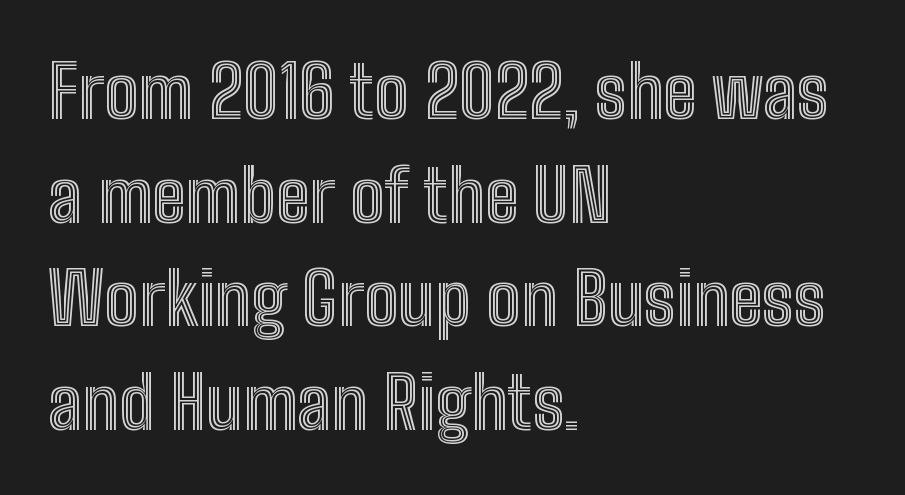
{"italic": "no", "width": "condensed", "x_height": "medium", "monospaced": "no", "underline": "no", "align": "left", "line_spacing": "normal", "line_spacing_ratio": 1.44, "letter_spacing": "normal", "letter_spacing_em": 0.0, "glyph_px": 72}
